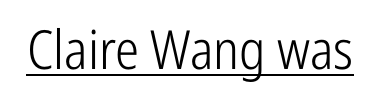
Q: Is the text bold? A: No.
Q: Is the text italic (slanted)? A: No, it is upright.
Q: Is the typeface a serif or a sans-serif typeface? A: Sans-serif.
Q: Is the text underlined? A: Yes.
Q: Is the spacing between letters normal or unusually wide? A: Normal.
Q: Width (condensed, normal, or wide)? A: Condensed.
Q: Stroke contrast? A: Low.
Q: x-height? A: Medium.
Q: Monospaced? A: No.
